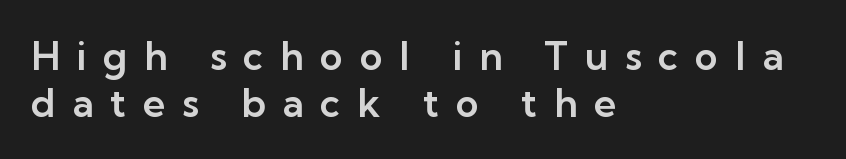
The rendering inserts visible extra space after every character. The passage shown is typeset with a sans-serif family. The compositor pushed each line to the left boundary. The face used here is proportionally spaced, like ordinary book or web type. Honestly, there is no underline to notice here at all. Characters remain perfectly vertical along every line.
